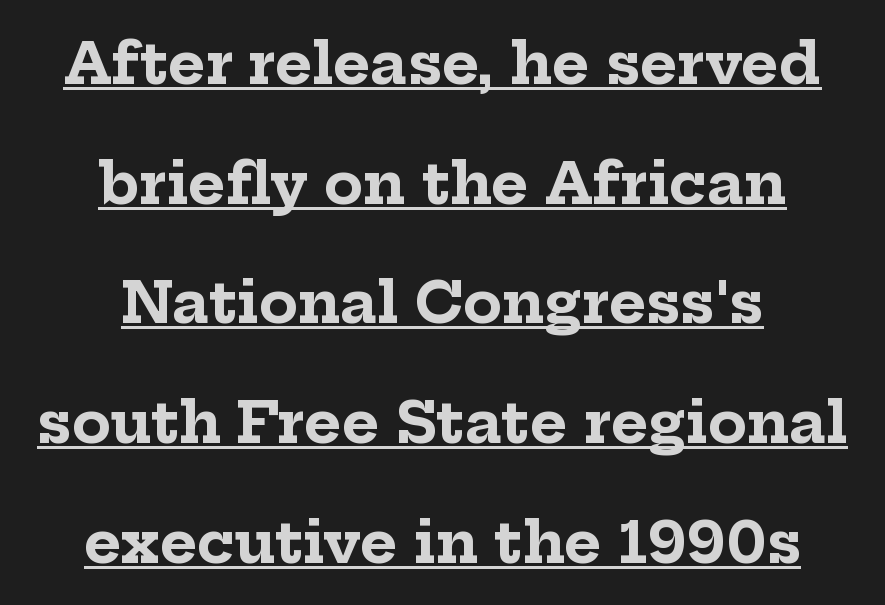
Q: Is the text bold? A: Yes.
Q: Is the text italic (slanted)? A: No, it is upright.
Q: Is the typeface a serif or a sans-serif typeface? A: Serif.
Q: Is the text underlined? A: Yes.
Q: How is the paragraph aligned? A: Centered.
Q: Is the spacing between letters normal or unusually wide? A: Normal.
Q: Is the spacing between lines tight, normal or loose? A: Loose.
Q: Width (condensed, normal, or wide)? A: Normal.
Q: Stroke contrast? A: Low.
Q: x-height? A: Medium.
Q: Monospaced? A: No.
